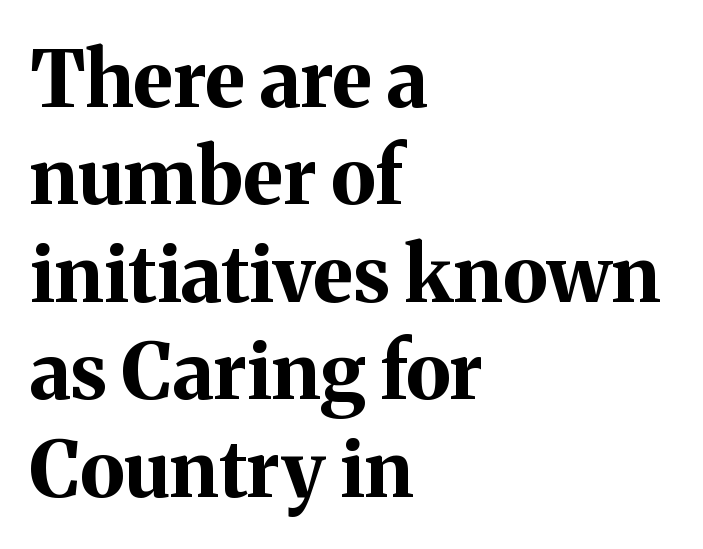
The image shows 78 px bold serif type, upright; set left-aligned, normal line spacing (1.25x), normal letter spacing, not underlined; medium stroke contrast and a medium x-height.
